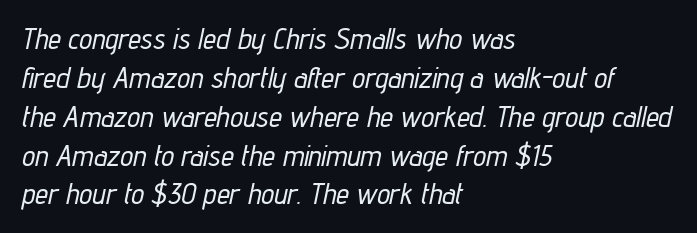
Q: Is the text italic (slanted)? A: Yes, it leans right by about 12 degrees.
Q: Is the text underlined? A: No.
Q: How is the paragraph aligned? A: Left-aligned.
Q: Is the spacing between letters normal or unusually wide? A: Normal.
Q: Is the spacing between lines tight, normal or loose? A: Normal.
Q: Width (condensed, normal, or wide)? A: Condensed.
Q: Stroke contrast? A: Low.
Q: x-height? A: Medium.
Q: Monospaced? A: No.
